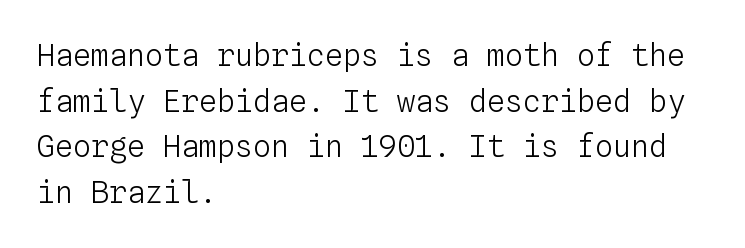
Stem width sits at or under what a default text font uses. Teacher's note: observe the even left margin — that is flush-left alignment. Lines of text with bare space underneath. The face used here is rendered with its standard letterfit. The face used here is monospaced, like something from a code editor.
